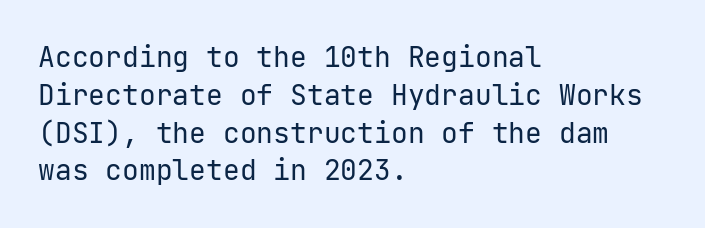
Q: Is the text bold? A: No.
Q: Is the text italic (slanted)? A: No, it is upright.
Q: Is the typeface a serif or a sans-serif typeface? A: Sans-serif.
Q: Is the text underlined? A: No.
Q: How is the paragraph aligned? A: Left-aligned.
Q: Is the spacing between letters normal or unusually wide? A: Normal.
Q: Is the spacing between lines tight, normal or loose? A: Normal.
Q: Width (condensed, normal, or wide)? A: Normal.
Q: Stroke contrast? A: Low.
Q: x-height? A: Medium.
